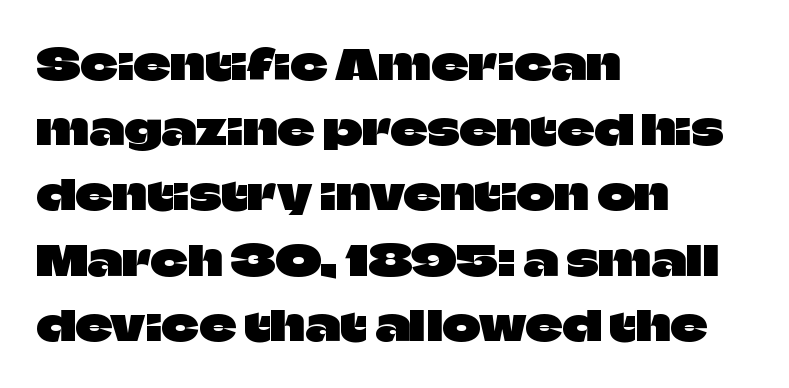
{"serif": "no", "italic": "no", "width": "normal", "stroke_contrast": "low", "x_height": "large", "monospaced": "no", "underline": "no", "align": "left", "line_spacing": "normal", "line_spacing_ratio": 1.59, "letter_spacing": "normal", "letter_spacing_em": 0.0, "glyph_px": 41}
